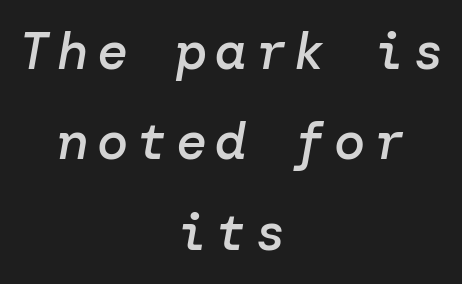
{"italic": "yes", "lean": "right", "slant_degrees": 10, "bold": "semi", "weight": "semibold", "width": "normal", "stroke_contrast": "low", "x_height": "medium", "underline": "no", "align": "center", "line_spacing_ratio": 1.74, "glyph_px": 52}
